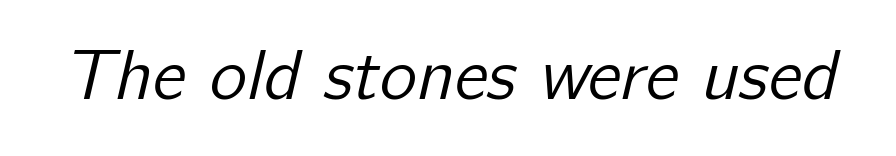
Q: Is the text bold? A: No.
Q: Is the typeface a serif or a sans-serif typeface? A: Sans-serif.
Q: Is the text underlined? A: No.
Q: Is the spacing between letters normal or unusually wide? A: Normal.
Q: Width (condensed, normal, or wide)? A: Normal.
Q: Stroke contrast? A: Low.
Q: x-height? A: Medium.
Q: Monospaced? A: No.
